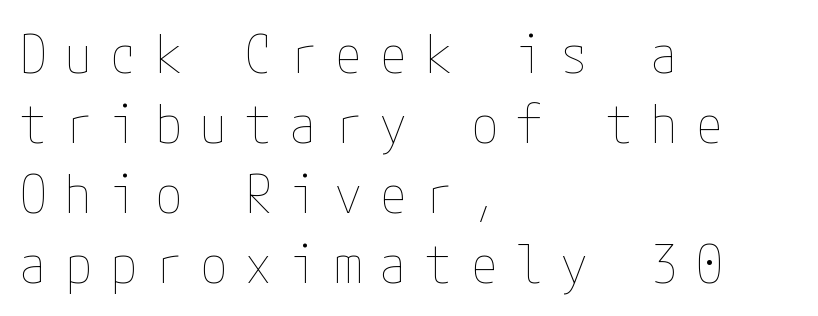
Leftover space on each line is placed entirely after the last word. The type sits square on the baseline with zero lean. The passage shown is not underscored anywhere. Successive baselines arrive at the customary interval.
